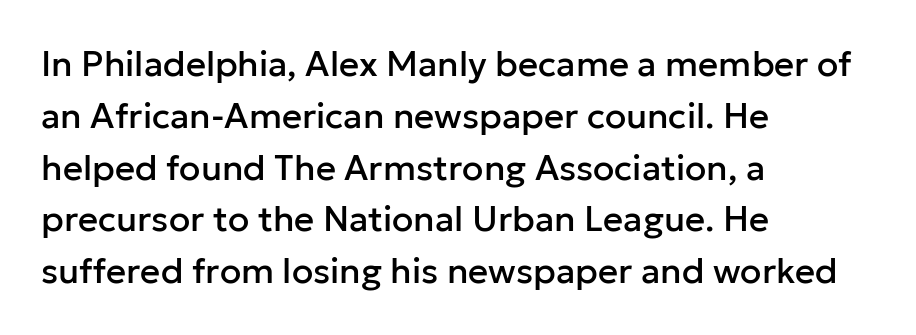
Q: Is the text italic (slanted)? A: No, it is upright.
Q: Is the typeface a serif or a sans-serif typeface? A: Sans-serif.
Q: Is the text underlined? A: No.
Q: How is the paragraph aligned? A: Left-aligned.
Q: Is the spacing between letters normal or unusually wide? A: Normal.
Q: Is the spacing between lines tight, normal or loose? A: Normal.
Q: Width (condensed, normal, or wide)? A: Normal.
Q: Stroke contrast? A: Low.
Q: x-height? A: Medium.
Q: Monospaced? A: No.
